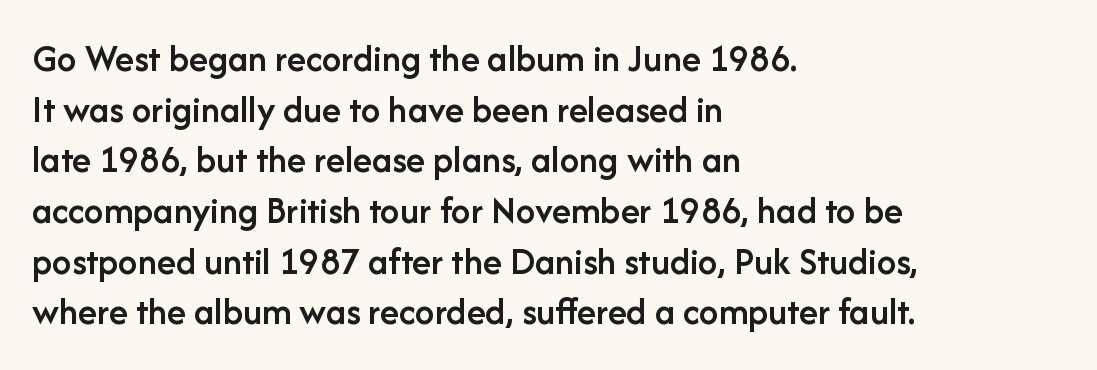
Compared with a centered layout, this one pins lines to the left instead. The sample has been set in demibold, a notch under bold. Looks like regular typesetting: each glyph gets only the width it needs. Only glyphs here, with clear space below each row. No feet cap the strokes, marking this as sans-serif type.
